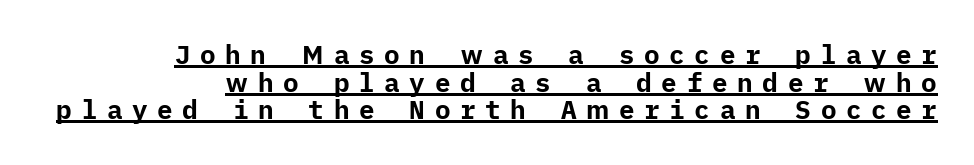
The image shows 26 px bold type, upright; set right-aligned, tight line spacing (1.06x), unusually wide letter spacing (+0.37 em), underlined.
